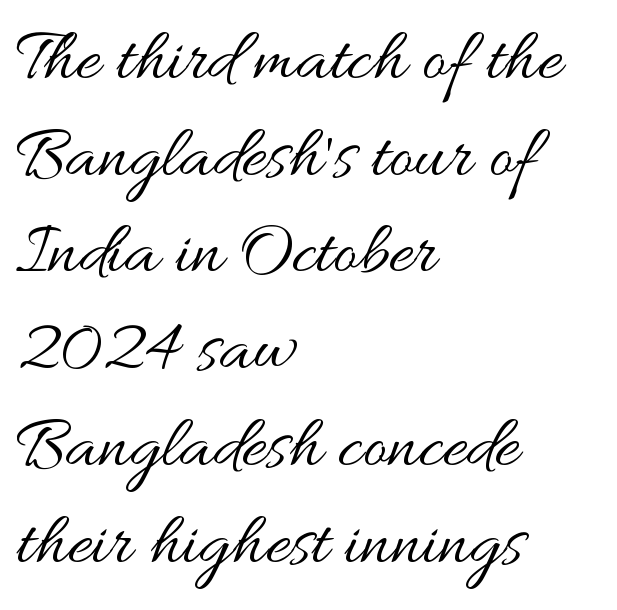
{"bold": "no", "weight": "regular", "width": "wide", "stroke_contrast": "medium", "x_height": "small", "monospaced": "no", "underline": "no", "align": "left", "line_spacing": "normal", "line_spacing_ratio": 1.29, "letter_spacing": "normal", "letter_spacing_em": 0.0, "glyph_px": 75}
